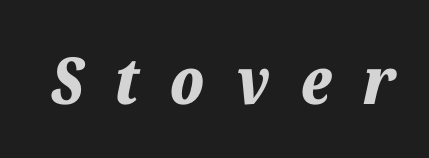
The image shows 65 px bold type, italic (leaning right); set unusually wide letter spacing (+0.48 em), not underlined; low stroke contrast and a medium x-height.
